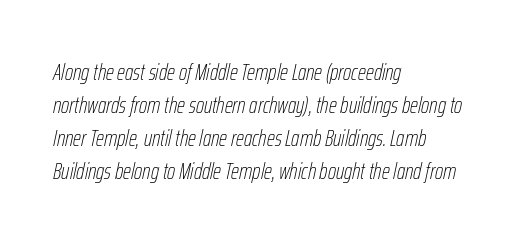
Q: Is the text bold? A: No.
Q: Is the text italic (slanted)? A: Yes, it leans right by about 12 degrees.
Q: Is the text underlined? A: No.
Q: How is the paragraph aligned? A: Left-aligned.
Q: Is the spacing between letters normal or unusually wide? A: Normal.
Q: Is the spacing between lines tight, normal or loose? A: Normal.
